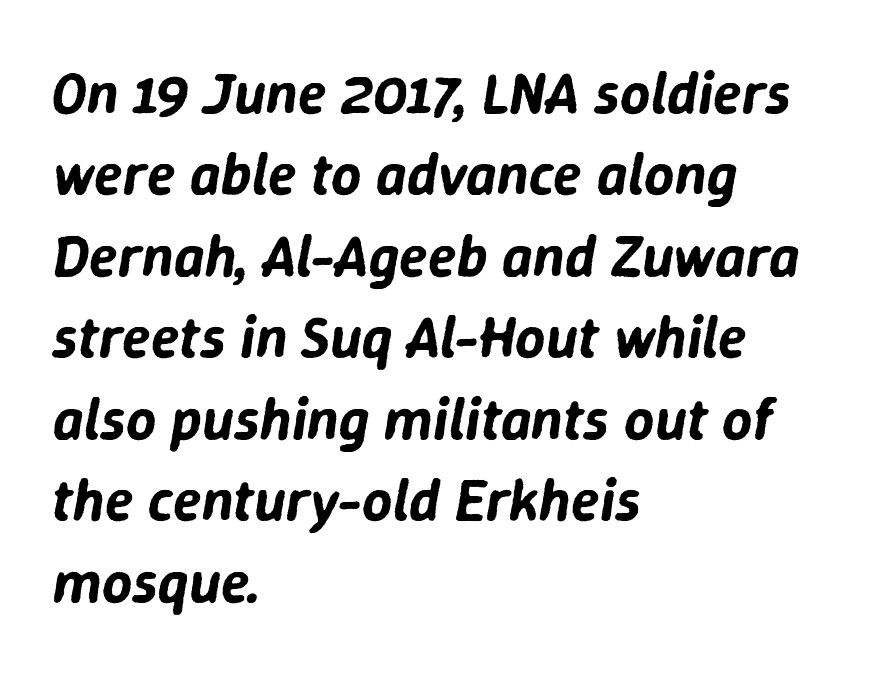
The image shows 59 px text type, italic (leaning right); set left-aligned, normal line spacing (1.38x), normal letter spacing, not underlined; low stroke contrast and a medium x-height.
